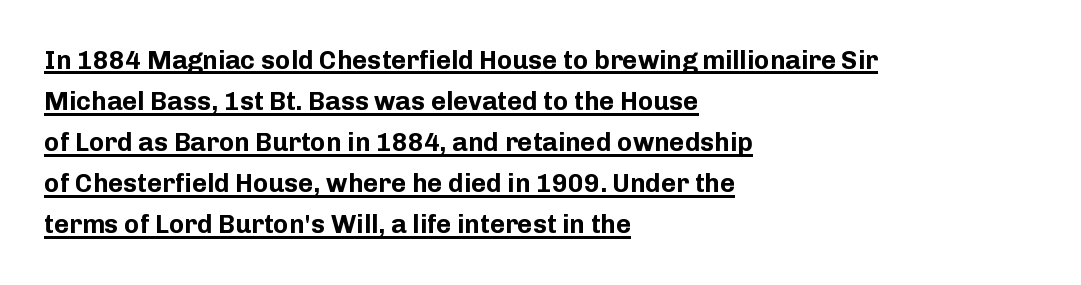
{"italic": "no", "bold": "yes", "underline": "yes", "align": "left", "line_spacing": "normal", "line_spacing_ratio": 1.58, "letter_spacing": "normal", "letter_spacing_em": 0.0, "glyph_px": 26}
